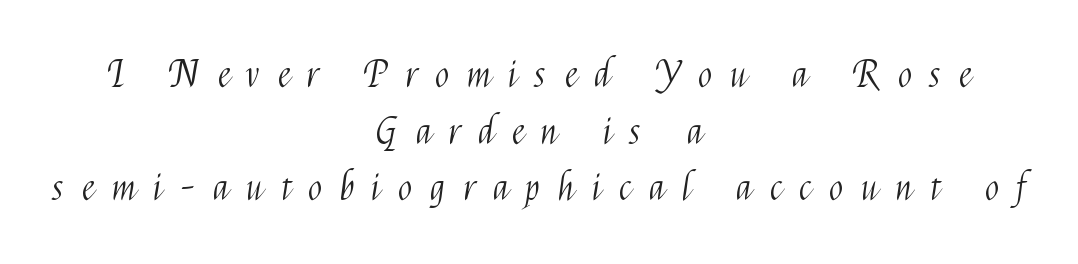
Teacher's note: observe the equal gaps on both sides — that is centered alignment. Stem width sits at or under what a default text font uses. How would I describe the line gaps? Plain and ordinary. The strip under each line holds only bare page. Tracking here is generous; glyphs stand well apart from one another.
